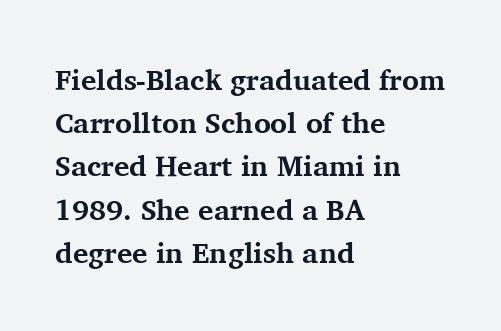
Successive baselines arrive at the customary interval. Do the characters align in a grid? No, the font is proportional. Layout note: lines flush left. The foot of each line stays bare and open. In terms of posture, this sample is upright.
